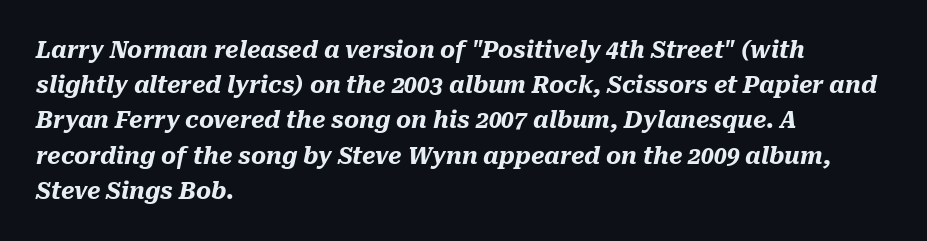
Descenders hang freely into open space. The passage is arranged the way most books set body copy — flush left. The strokes are fattened all the way to bold. Tracking value appears to be zero — textbook default spacing. It's the slanting kind of type. Whoever set this chose a conventional vertical rhythm.
